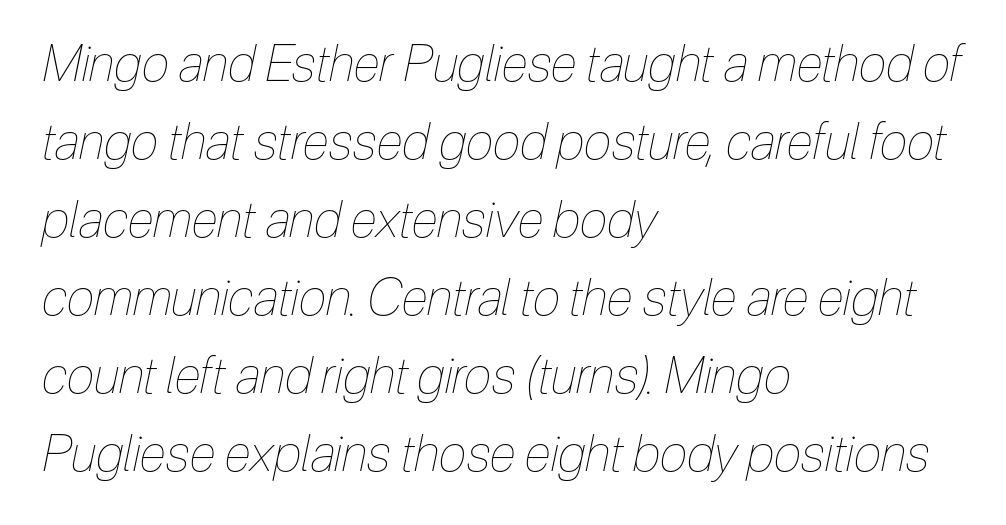
{"italic": "yes", "lean": "right", "slant_degrees": 12, "bold": "no", "weight": "thin", "width": "condensed", "stroke_contrast": "low", "x_height": "medium", "monospaced": "no", "underline": "no", "align": "left", "line_spacing": "normal", "line_spacing_ratio": 1.56, "letter_spacing": "normal", "letter_spacing_em": 0.0, "glyph_px": 50}
